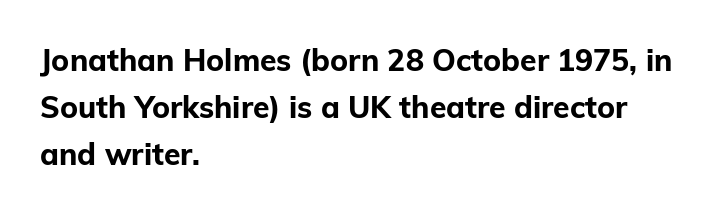
The image shows 30 px bold sans-serif type, upright; set left-aligned, normal line spacing (1.57x), normal letter spacing, not underlined; low stroke contrast and a medium x-height.
